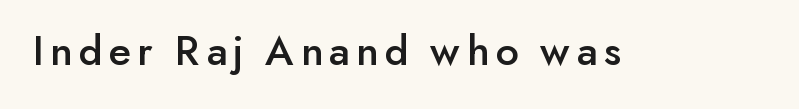
The image shows 44 px sans-serif type, upright; set not underlined; low stroke contrast and a small x-height.
